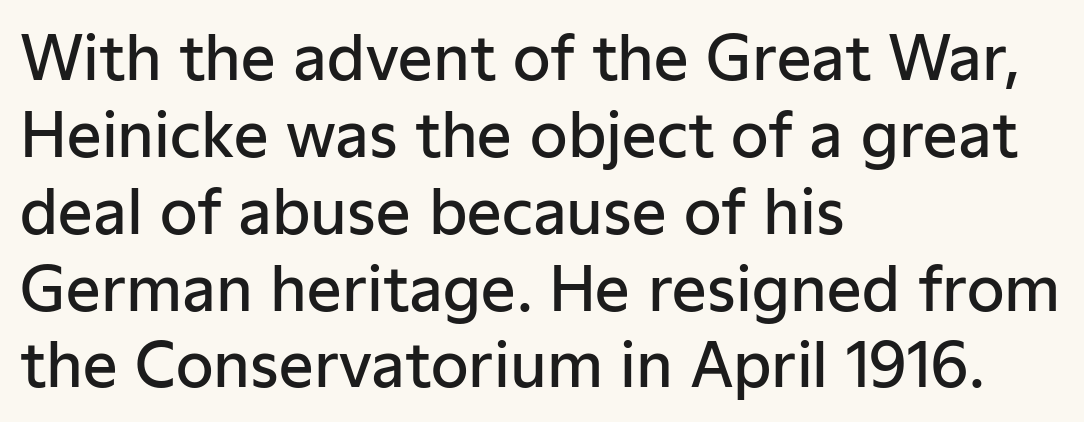
On the weight axis this lands at semibold, roughly 600. The passage shown is typed in a proportional face where columns would drift. The leading is moderate, giving the passage an even texture. The face used here is a sans, in the tradition of grotesques and geometrics. Compared with a centered layout, this one pins lines to the left instead.
